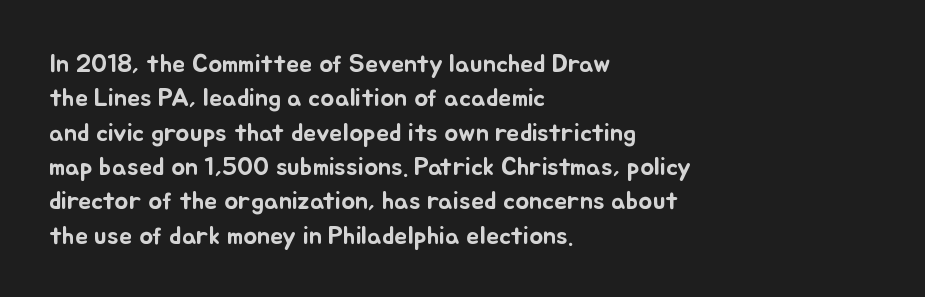
Q: Is the text italic (slanted)? A: No, it is upright.
Q: Is the text underlined? A: No.
Q: How is the paragraph aligned? A: Left-aligned.
Q: Is the spacing between letters normal or unusually wide? A: Normal.
Q: Is the spacing between lines tight, normal or loose? A: Normal.
